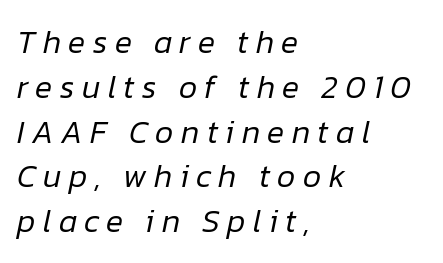
Q: Is the text bold? A: No.
Q: Is the text italic (slanted)? A: Yes, it leans right by about 12 degrees.
Q: Is the text underlined? A: No.
Q: How is the paragraph aligned? A: Left-aligned.
Q: Is the spacing between letters normal or unusually wide? A: Unusually wide.
Q: Is the spacing between lines tight, normal or loose? A: Normal.
Q: Width (condensed, normal, or wide)? A: Normal.
Q: Stroke contrast? A: Low.
Q: x-height? A: Medium.
Q: Monospaced? A: No.
